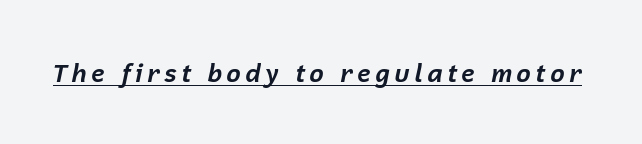
Q: Is the text bold? A: Yes.
Q: Is the text italic (slanted)? A: Yes, it leans right by about 12 degrees.
Q: Is the text underlined? A: Yes.
